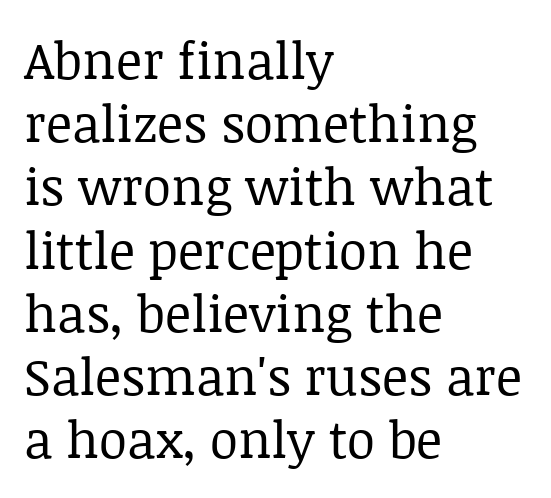
The image shows 51 px regular-weight serif type, upright; set left-aligned, line spacing 1.24x, normal letter spacing, not underlined; low stroke contrast and a large x-height.
